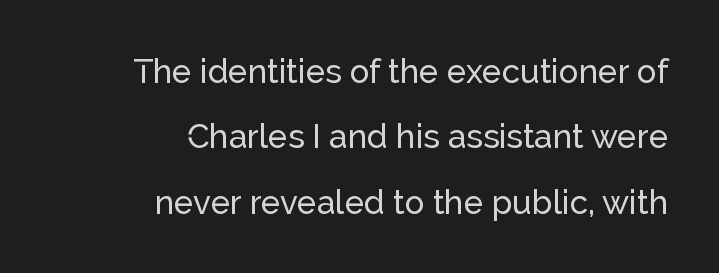
{"serif": "no", "italic": "no", "width": "normal", "stroke_contrast": "low", "x_height": "medium", "monospaced": "no", "underline": "no", "align": "right", "line_spacing": "loose", "line_spacing_ratio": 1.98, "letter_spacing": "normal", "letter_spacing_em": 0.0, "glyph_px": 33}
